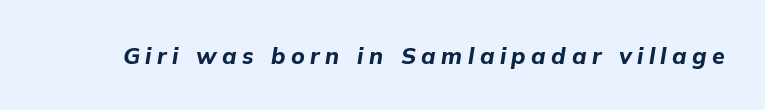
As a designer I'd log this as weight 700, bold. Lines of text with bare space underneath. In terms of posture, this sample is oblique. You could only call the tracking loose — the letters float apart.
